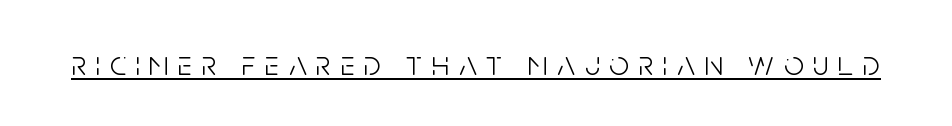
Observe the absence of serifs on each vertical stroke in this sample. Spacing verdict: proportional, widths tailored to each character. Posture: straight, roman, zero tilt. This rendering features underlined lettering.
